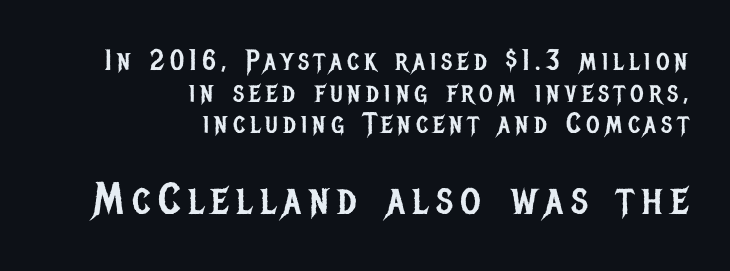
The image shows 44 px regular-weight, condensed sans-serif type, upright; set right-aligned, tight line spacing (1.09x), not underlined; the second (bottom) block is 1.52x larger; low stroke contrast and a large x-height.
